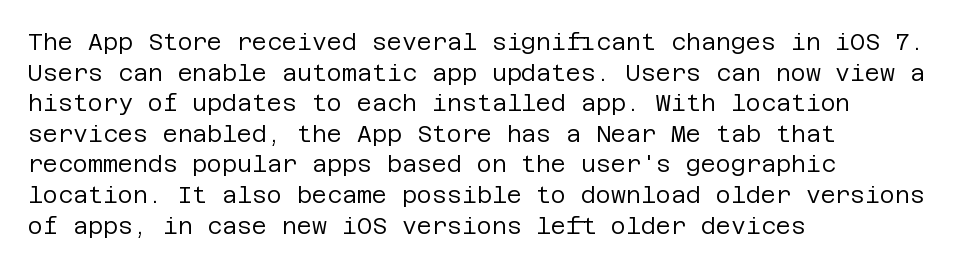
{"italic": "no", "bold": "no", "underline": "no", "align": "left", "line_spacing": "normal", "line_spacing_ratio": 1.33, "letter_spacing": "normal", "letter_spacing_em": 0.0, "glyph_px": 23}
